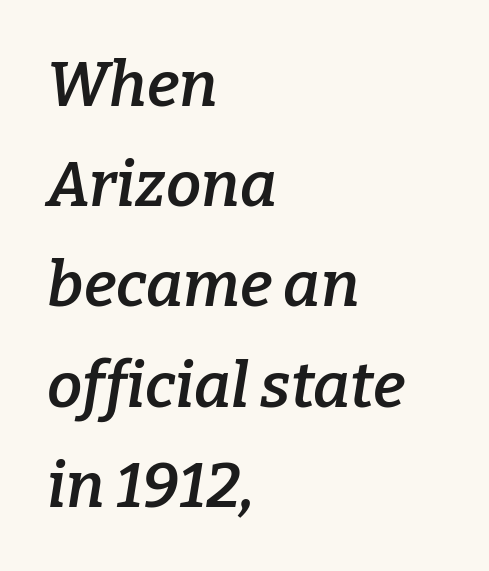
The text carries the slant typical of an italic or oblique font. The line-height multiplier appears to be the usual default. Caption: standard tracking, unaltered. The setting favours the left margin, as ordinary paragraphs usually do. This sample has the flowing, uneven cadence of proportional lettering.
